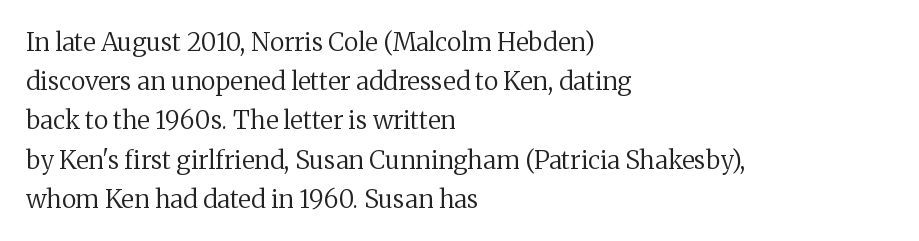
The image shows 25 px text type, upright; set left-aligned, normal line spacing (1.57x), normal letter spacing, not underlined.
